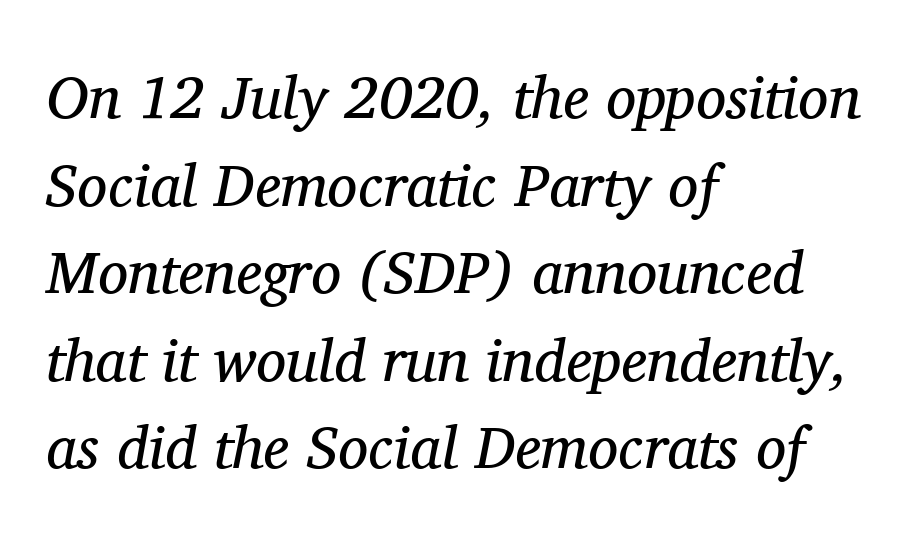
Q: Is the text bold? A: No.
Q: Is the text italic (slanted)? A: Yes, it leans right by about 11 degrees.
Q: Is the typeface a serif or a sans-serif typeface? A: Serif.
Q: Is the text underlined? A: No.
Q: How is the paragraph aligned? A: Left-aligned.
Q: Is the spacing between letters normal or unusually wide? A: Normal.
Q: Is the spacing between lines tight, normal or loose? A: Normal.
Q: Width (condensed, normal, or wide)? A: Normal.
Q: Stroke contrast? A: Medium.
Q: x-height? A: Medium.
Q: Monospaced? A: No.
